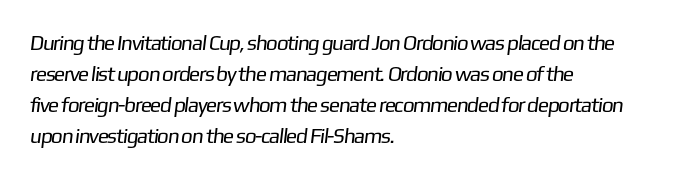
Q: Is the text bold? A: No.
Q: Is the text underlined? A: No.
Q: How is the paragraph aligned? A: Left-aligned.
Q: Is the spacing between letters normal or unusually wide? A: Normal.
Q: Is the spacing between lines tight, normal or loose? A: Normal.
